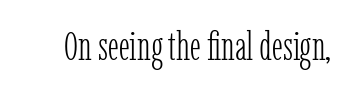
{"serif": "yes", "italic": "no", "bold": "no", "weight": "light", "width": "condensed", "stroke_contrast": "low", "x_height": "medium", "monospaced": "no", "underline": "no", "letter_spacing": "normal", "letter_spacing_em": 0.0, "glyph_px": 40}
